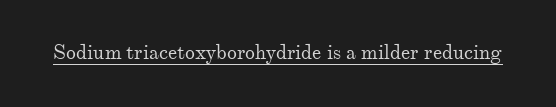
Between one letter and the next there's only the usual sliver of space. A roman cut, with each character standing at attention. The rendered words wear a rule along their underside. Heaviness? Minimal to ordinary, like unemphasized prose.
